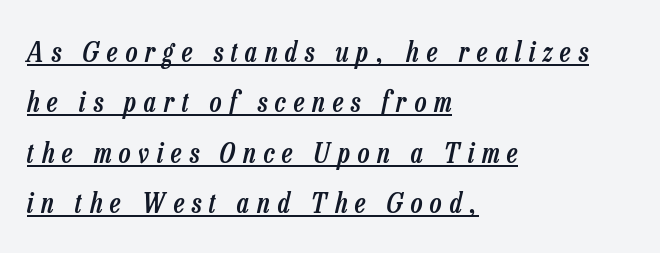
{"italic": "yes", "lean": "right", "slant_degrees": 13, "bold": "semi", "weight": "semibold", "width": "condensed", "stroke_contrast": "low", "x_height": "medium", "monospaced": "no", "underline": "yes", "align": "left", "line_spacing_ratio": 1.8, "letter_spacing": "wide", "letter_spacing_em": 0.28, "glyph_px": 28}
